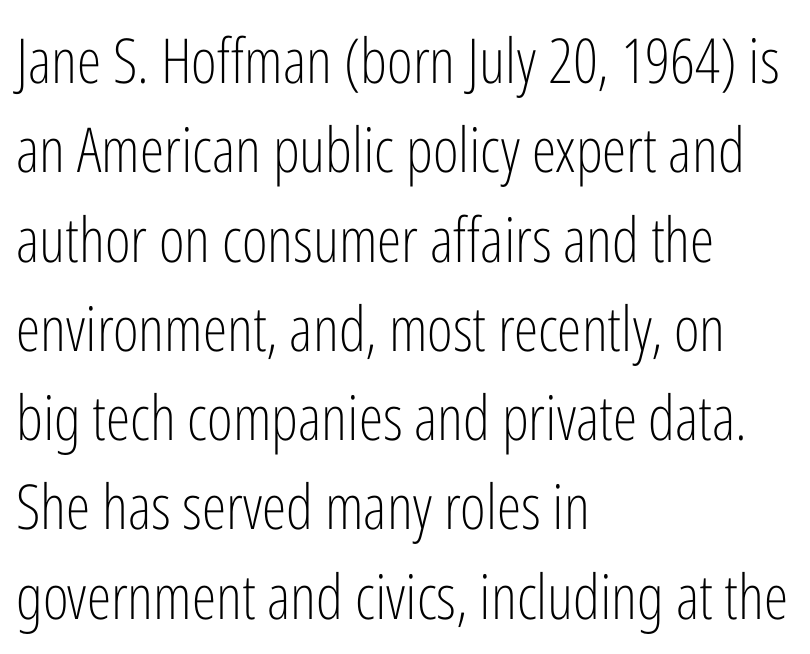
Q: Is the text bold? A: No.
Q: Is the text italic (slanted)? A: No, it is upright.
Q: Is the typeface a serif or a sans-serif typeface? A: Sans-serif.
Q: Is the text underlined? A: No.
Q: How is the paragraph aligned? A: Left-aligned.
Q: Is the spacing between letters normal or unusually wide? A: Normal.
Q: Is the spacing between lines tight, normal or loose? A: Normal.
Q: Width (condensed, normal, or wide)? A: Condensed.
Q: Stroke contrast? A: Low.
Q: x-height? A: Medium.
Q: Monospaced? A: No.
